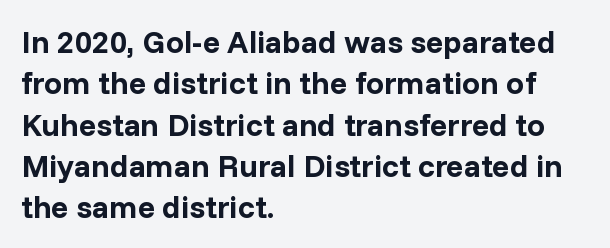
{"serif": "no", "italic": "no", "bold": "yes", "weight": "bold", "width": "normal", "stroke_contrast": "low", "x_height": "medium", "monospaced": "no", "underline": "no", "align": "left", "line_spacing": "normal", "line_spacing_ratio": 1.29, "letter_spacing": "normal", "letter_spacing_em": 0.0, "glyph_px": 32}
